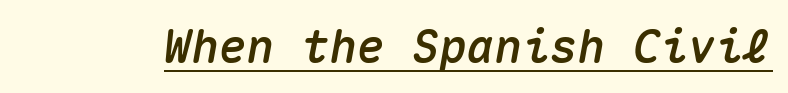
Q: Is the text italic (slanted)? A: Yes, it leans right by about 10 degrees.
Q: Is the text underlined? A: Yes.
Q: Is the spacing between letters normal or unusually wide? A: Normal.
Q: Width (condensed, normal, or wide)? A: Normal.
Q: Stroke contrast? A: Medium.
Q: x-height? A: Medium.
Q: Monospaced? A: Yes.
